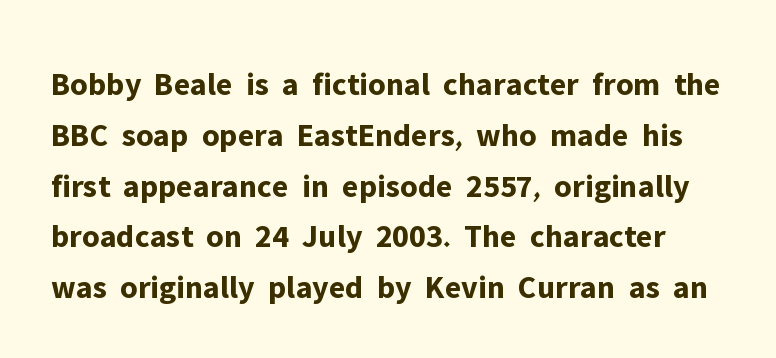
The image shows 33 px bold sans-serif type, upright; set normal line spacing (1.54x), normal letter spacing, not underlined; low stroke contrast and a medium x-height.
